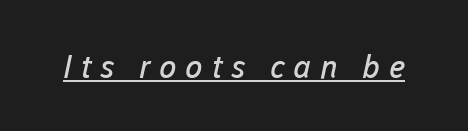
Q: Is the text bold? A: No.
Q: Is the typeface a serif or a sans-serif typeface? A: Sans-serif.
Q: Is the text underlined? A: Yes.
Q: Is the spacing between letters normal or unusually wide? A: Unusually wide.
Q: Width (condensed, normal, or wide)? A: Normal.
Q: Stroke contrast? A: Low.
Q: x-height? A: Medium.
Q: Monospaced? A: No.
